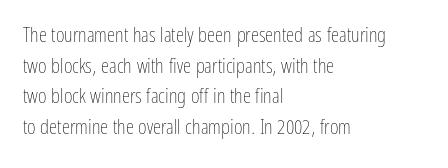
The image shows 21 px text type, upright; set left-aligned, normal line spacing (1.46x), normal letter spacing, not underlined.
